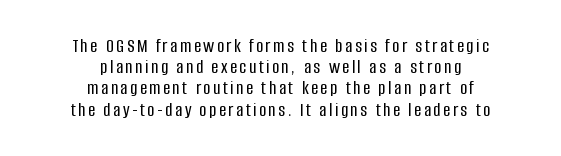
{"italic": "no", "underline": "no", "align": "center", "line_spacing": "tight", "line_spacing_ratio": 1.06, "glyph_px": 20}
